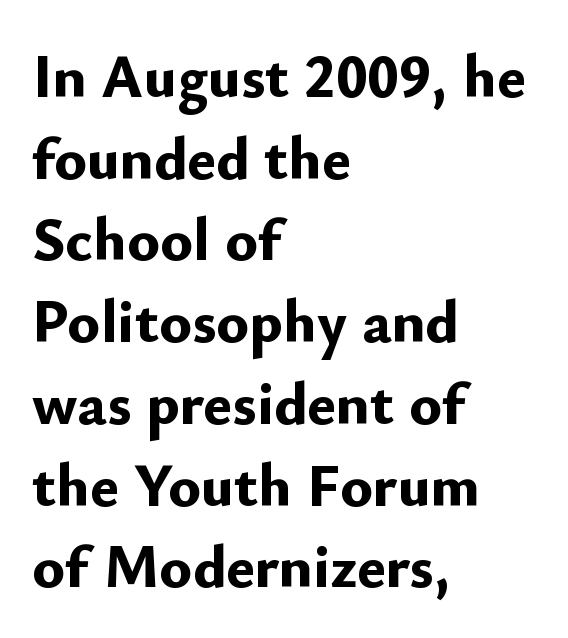
The type family on display is of the sans-serif kind. You could not count columns in this text — the font is proportionally spaced. Notice how the stems are strictly vertical — no italics here. Summary of vertical rhythm: regular, with standard interline spacing. Has an underline been added? It has not.
